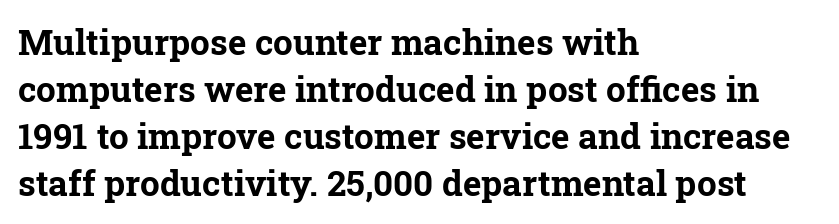
{"serif": "yes", "italic": "no", "bold": "yes", "weight": "bold", "width": "normal", "stroke_contrast": "low", "x_height": "medium", "monospaced": "no", "underline": "no", "align": "left", "line_spacing": "normal", "line_spacing_ratio": 1.34, "letter_spacing": "normal", "letter_spacing_em": 0.0, "glyph_px": 35}
